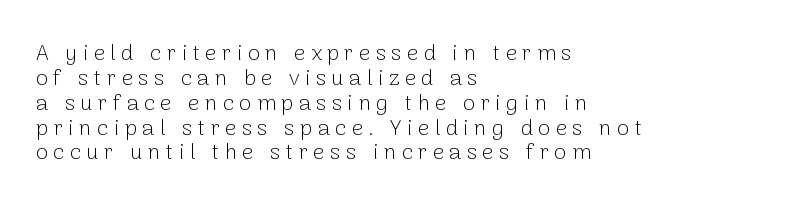
The image shows 22 px text type, upright; set left-aligned, tight line spacing (1.13x), unusually wide letter spacing (+0.25 em), not underlined.
